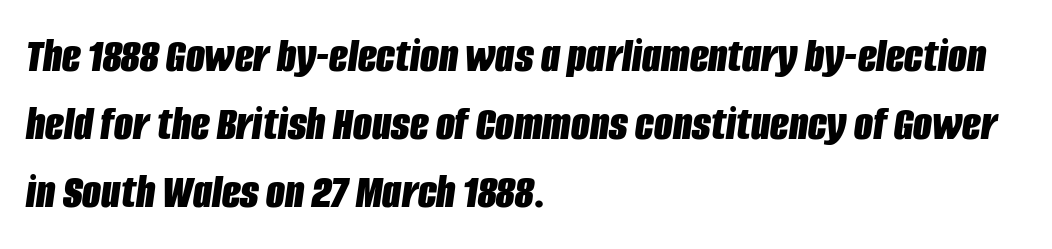
Rule under the text: the space is simply empty. Does the lettering tilt? It does — this is italic. Is the letter spacing exaggerated? No — it looks like the ordinary default. Looks like regular typesetting: each glyph gets only the width it needs.
